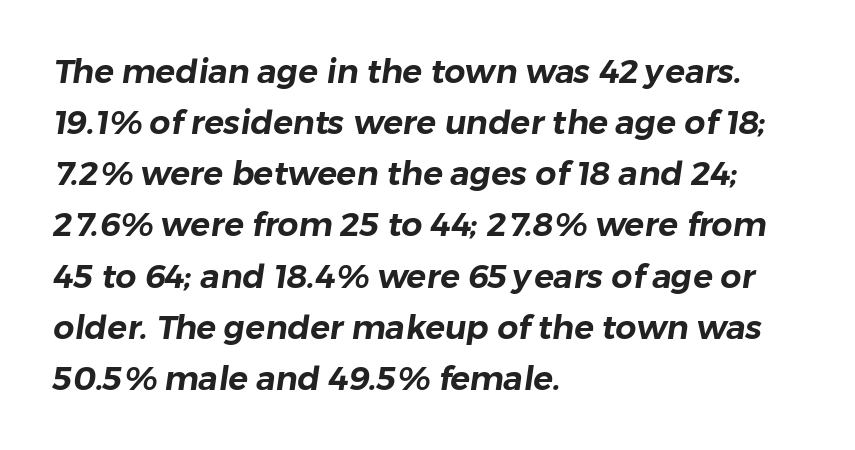
{"serif": "no", "width": "normal", "stroke_contrast": "low", "x_height": "medium", "monospaced": "no", "underline": "no", "align": "left", "line_spacing": "normal", "line_spacing_ratio": 1.55, "letter_spacing": "normal", "letter_spacing_em": 0.0, "glyph_px": 33}
